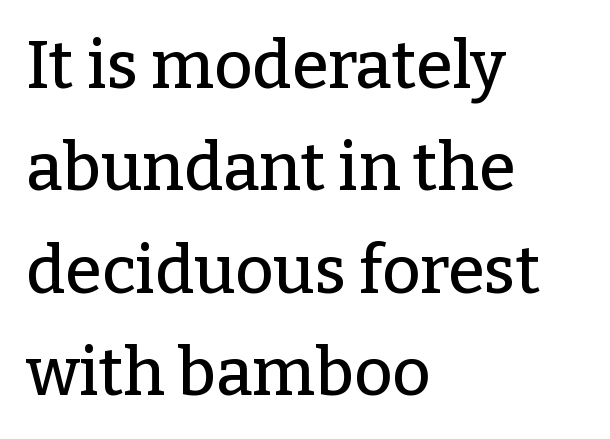
The image shows 66 px serif type, upright; set left-aligned, normal line spacing (1.55x), normal letter spacing, not underlined; low stroke contrast and a medium x-height.
